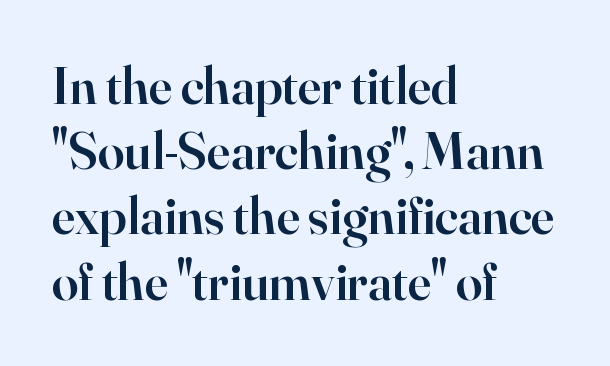
{"serif": "yes", "italic": "no", "bold": "semi", "weight": "semibold", "width": "normal", "stroke_contrast": "high", "x_height": "small", "monospaced": "no", "underline": "no", "align": "left", "line_spacing_ratio": 1.23, "letter_spacing": "normal", "letter_spacing_em": 0.0, "glyph_px": 53}
